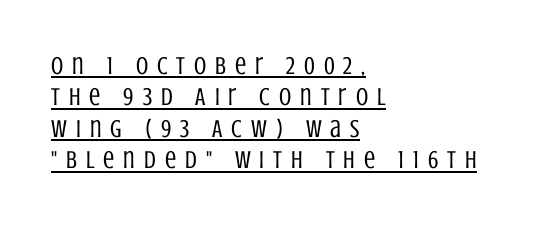
Q: Is the text bold? A: No.
Q: Is the text italic (slanted)? A: No, it is upright.
Q: Is the text underlined? A: Yes.
Q: How is the paragraph aligned? A: Left-aligned.
Q: Is the spacing between letters normal or unusually wide? A: Unusually wide.
Q: Is the spacing between lines tight, normal or loose? A: Normal.
